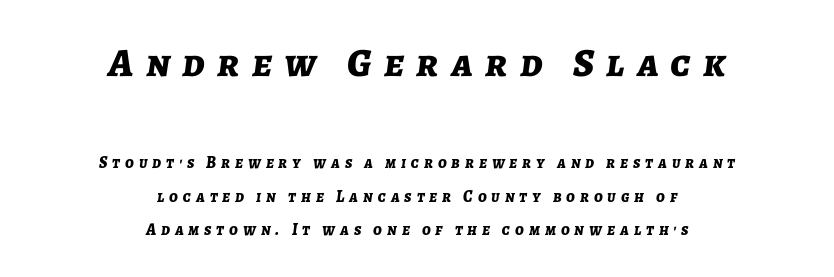
The rendering positions every line midway between the sides. Loose tracking; the words dissolve into strings of separated letters. Large over small — that's the arrangement of the two blocks here. The area under the type is left untouched. This sample trades compactness for vertical openness between lines.
